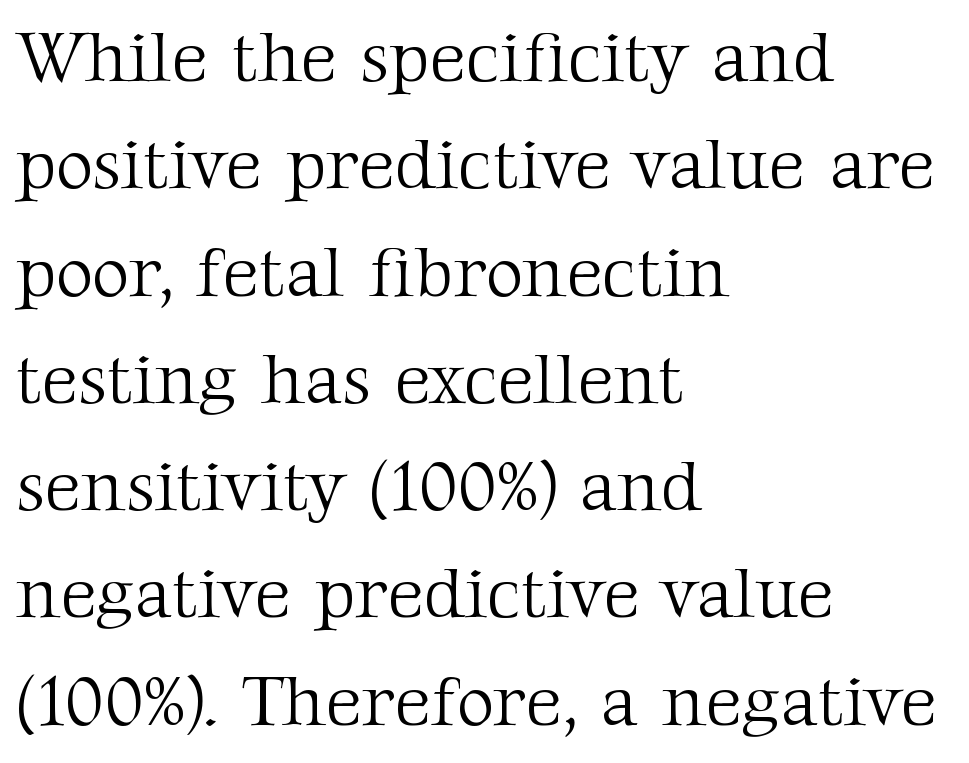
The image shows 72 px light serif type, upright; set left-aligned, normal line spacing (1.49x), normal letter spacing, not underlined; medium stroke contrast and a medium x-height.
